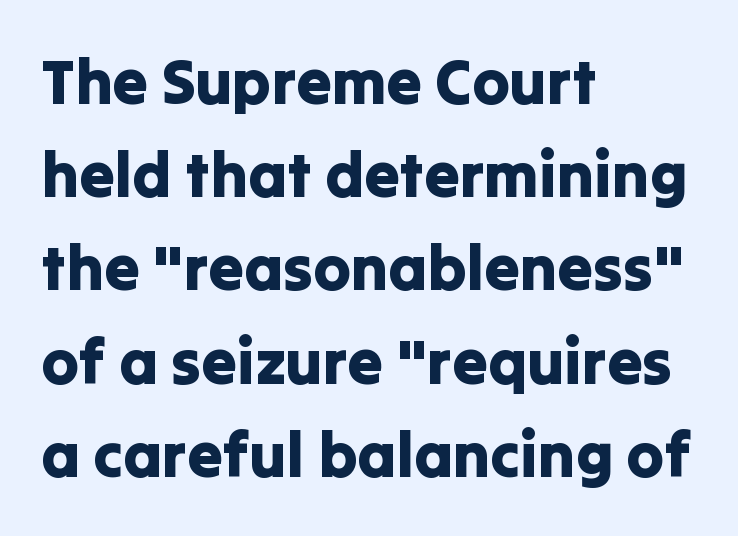
A sans-serif font was chosen for this passage. Bare-footed words on every line. Is this a fixed-width face? No — the glyphs have proportional, varying widths. Characters follow at the spacing the type designer built in.
